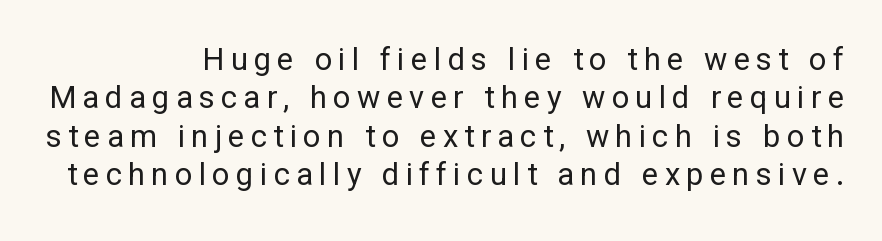
The image shows 31 px regular-weight sans-serif type, upright; set right-aligned, line spacing 1.24x, unusually wide letter spacing (+0.2 em), not underlined; low stroke contrast and a medium x-height.
